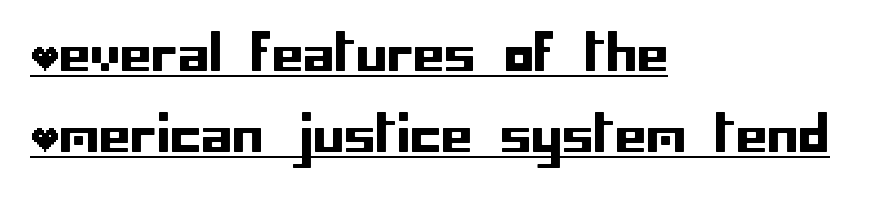
Between one letter and the next there's only the usual sliver of space. The text block is weighted toward the left margin, trailing off unevenly rightward. Baseline-to-baseline distance is the conventional proportion of letter height. The type family on display is of the sans-serif kind. The axis of the letterforms is exactly vertical. Looks like someone drew a line under every word here.
